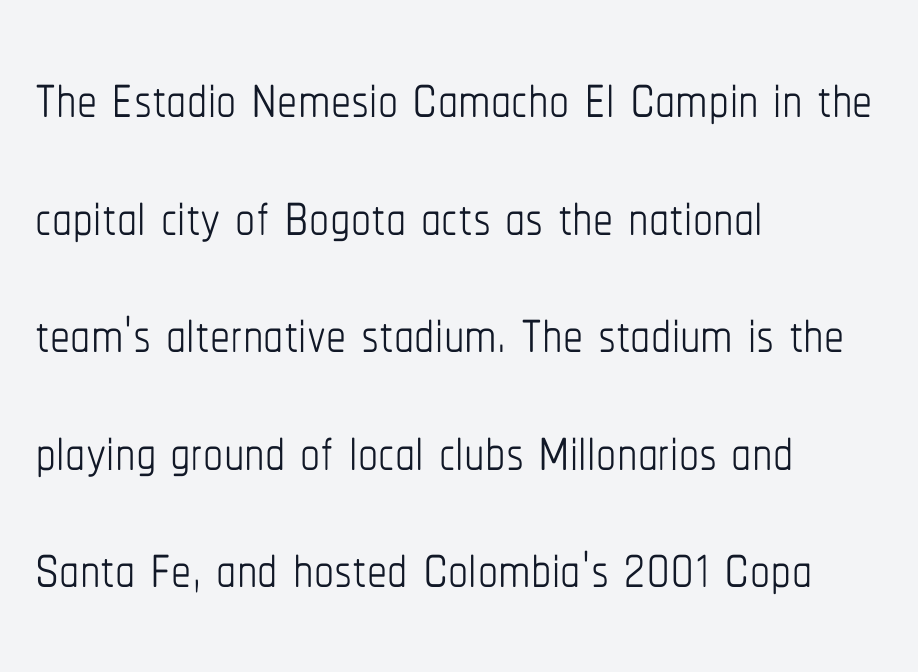
{"italic": "no", "bold": "no", "weight": "thin", "width": "condensed", "stroke_contrast": "low", "x_height": "medium", "monospaced": "no", "underline": "no", "align": "left", "line_spacing": "normal", "line_spacing_ratio": 1.47, "letter_spacing": "normal", "letter_spacing_em": 0.0, "glyph_px": 80}
